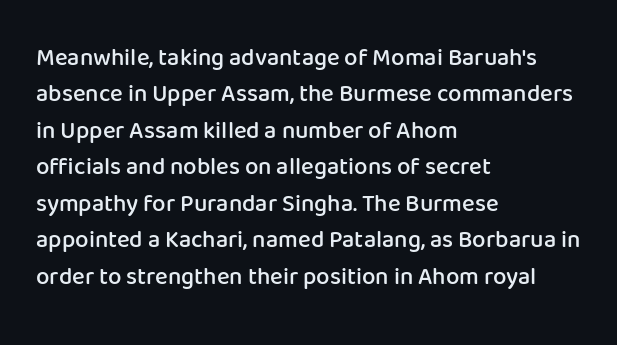
The image shows 24 px text type, upright; set left-aligned, normal line spacing (1.52x), normal letter spacing, not underlined.
